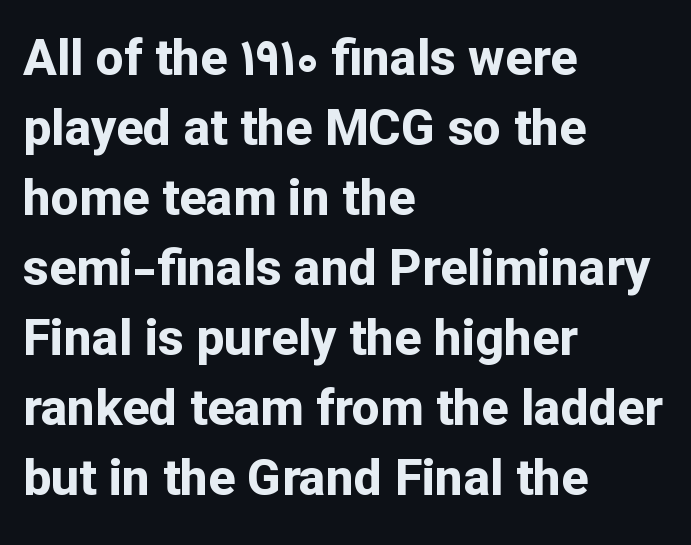
Q: Is the text bold? A: Yes.
Q: Is the text italic (slanted)? A: No, it is upright.
Q: Is the typeface a serif or a sans-serif typeface? A: Sans-serif.
Q: Is the text underlined? A: No.
Q: How is the paragraph aligned? A: Left-aligned.
Q: Is the spacing between letters normal or unusually wide? A: Normal.
Q: Is the spacing between lines tight, normal or loose? A: Normal.
Q: Width (condensed, normal, or wide)? A: Normal.
Q: Stroke contrast? A: Low.
Q: x-height? A: Medium.
Q: Monospaced? A: No.
